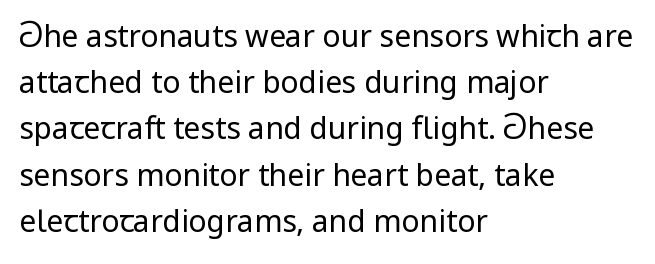
The image shows 30 px regular-weight sans-serif type, upright; set left-aligned, normal line spacing (1.54x), normal letter spacing, not underlined; low stroke contrast and a medium x-height.
